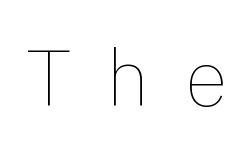
{"italic": "no", "bold": "no", "weight": "thin", "width": "normal", "x_height": "medium", "monospaced": "no", "underline": "no", "letter_spacing": "wide", "letter_spacing_em": 0.44, "glyph_px": 79}
